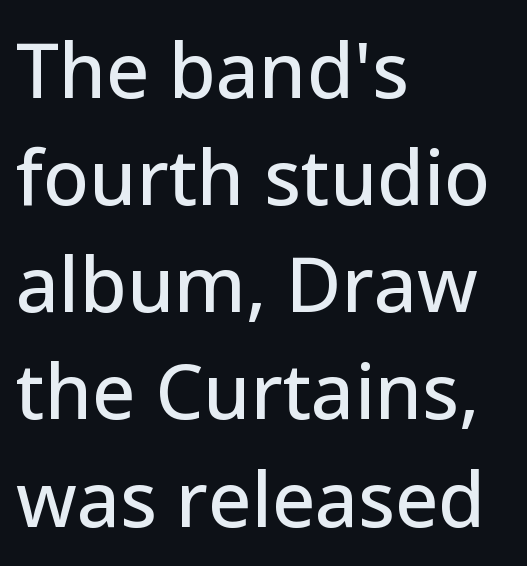
The image shows 76 px sans-serif type, upright; set left-aligned, normal line spacing (1.41x), normal letter spacing, not underlined; low stroke contrast and a medium x-height.
